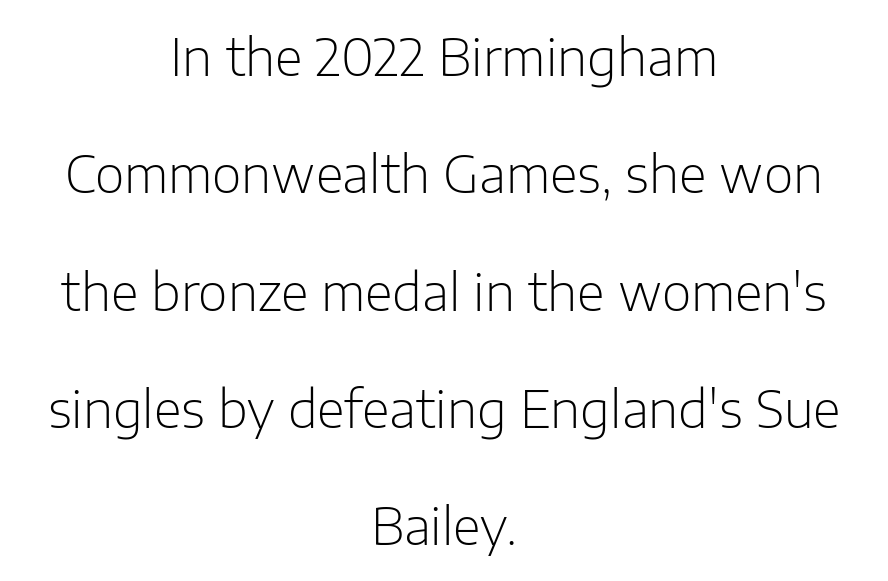
You could not count columns in this text — the font is proportionally spaced. Summary of weight: not heavy and not bold. Type style note: lacks serifs. Horizontal bands of white between lines are thick stripes. The passage shown has conventional tracking throughout. Reading down the block, each line starts at a different indent, mirrored at its end.
